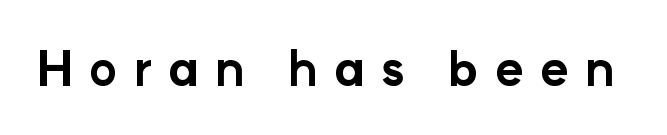
Nope, not italic — everything's standing straight. The specimen omits any rule beneath the text block's lines. The typeface chosen for these lines omits serifs. The strokes are fattened all the way to bold.
